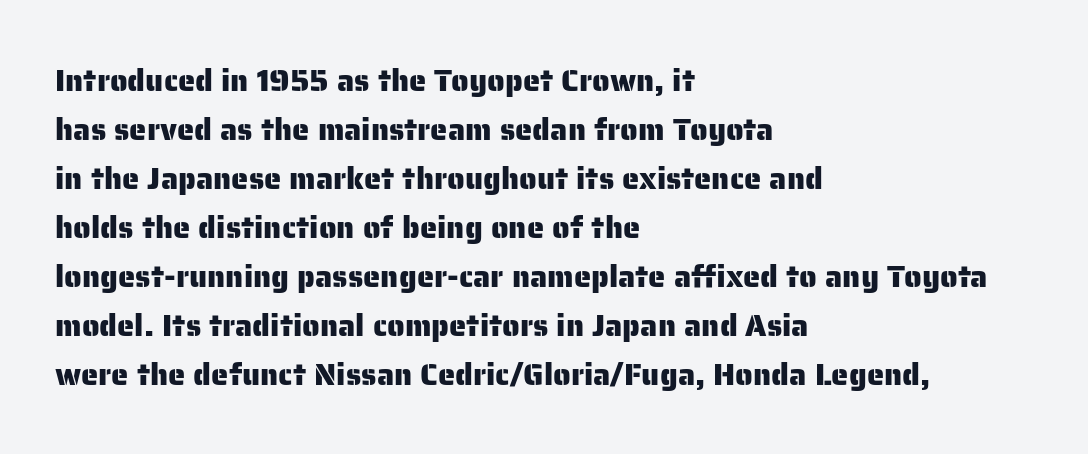
In CSS terms this would be text-align: left. The block of text has a typical density, with ordinary space between rows. No feet cap the strokes, marking this as sans-serif type. Varying glyph widths throughout — classic text-font behaviour. Underlining? Definitely not there. The type is set solid horizontally, with unmodified tracking.
